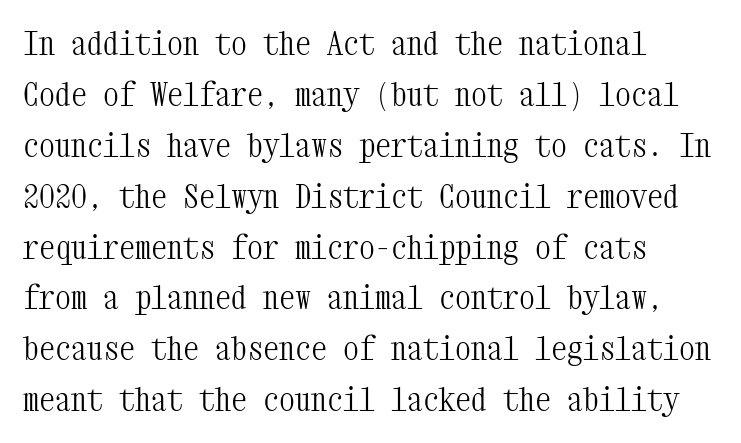
{"serif": "yes", "italic": "no", "bold": "no", "weight": "light", "width": "condensed", "stroke_contrast": "medium", "x_height": "medium", "monospaced": "yes", "underline": "no", "align": "left", "line_spacing": "normal", "line_spacing_ratio": 1.59, "letter_spacing": "normal", "letter_spacing_em": 0.0, "glyph_px": 32}
